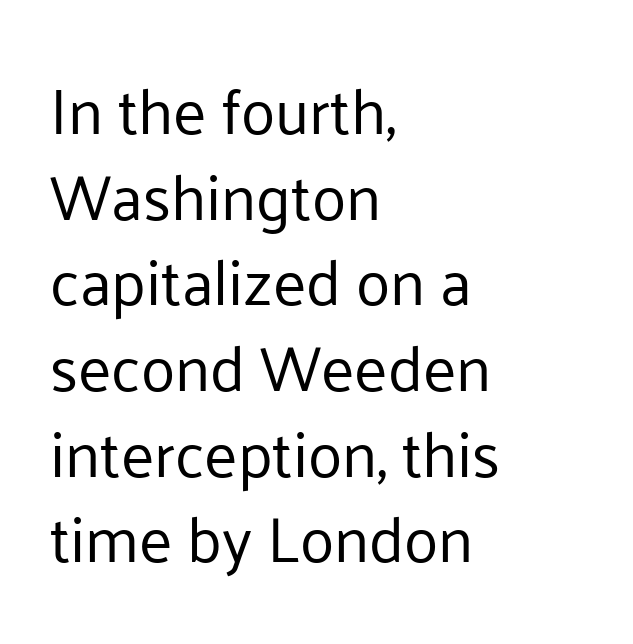
The image shows 63 px regular-weight sans-serif type, upright; set left-aligned, normal line spacing (1.36x), normal letter spacing, not underlined; low stroke contrast and a medium x-height.
